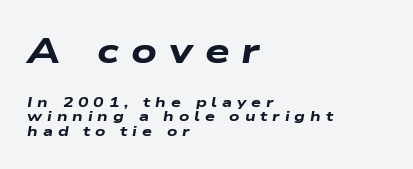
{"italic": "yes", "lean": "right", "slant_degrees": 9, "bold": "yes", "weight": "heavy", "width": "wide", "stroke_contrast": "low", "x_height": "medium", "monospaced": "no", "underline": "no", "align": "left", "line_spacing": "tight", "line_spacing_ratio": 1.05, "letter_spacing": "wide", "letter_spacing_em": 0.35, "larger_block": "first", "size_ratio": 2.5, "glyph_px": 35}
